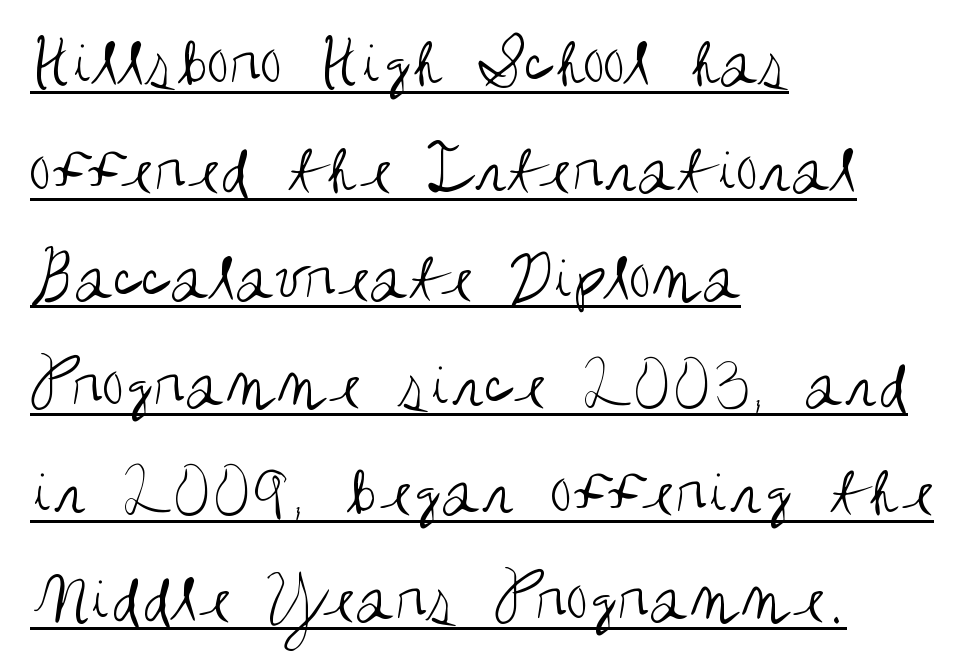
Leading matches the norm, producing a regular column. Do the characters align in a grid? No, the font is proportional. The face used here is rendered with its standard letterfit. Heft: none added — not bold. The passage is arranged the way most books set body copy — flush left.
